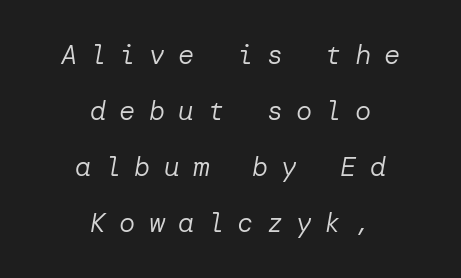
You could fit nearly another row in the gap between these rows. The letters are slanted; this is an italic face. These lines are centered, leaving both edges ragged. Words appear elongated and porous because spacing is wide. No heavy texture on the line: the type isn't bold.
